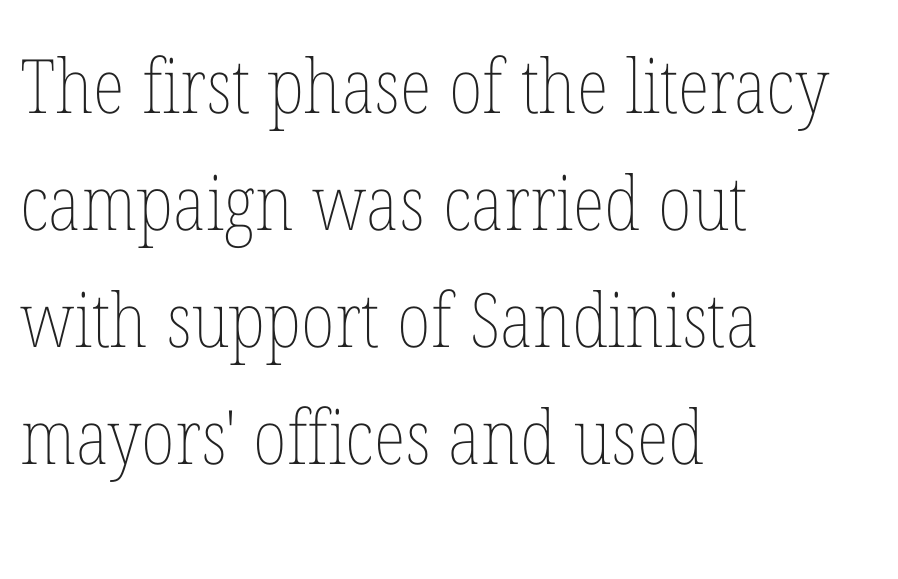
{"italic": "no", "bold": "no", "weight": "thin", "width": "condensed", "stroke_contrast": "low", "x_height": "medium", "monospaced": "no", "underline": "no", "align": "left", "line_spacing": "normal", "line_spacing_ratio": 1.56, "letter_spacing": "normal", "letter_spacing_em": 0.0, "glyph_px": 75}
